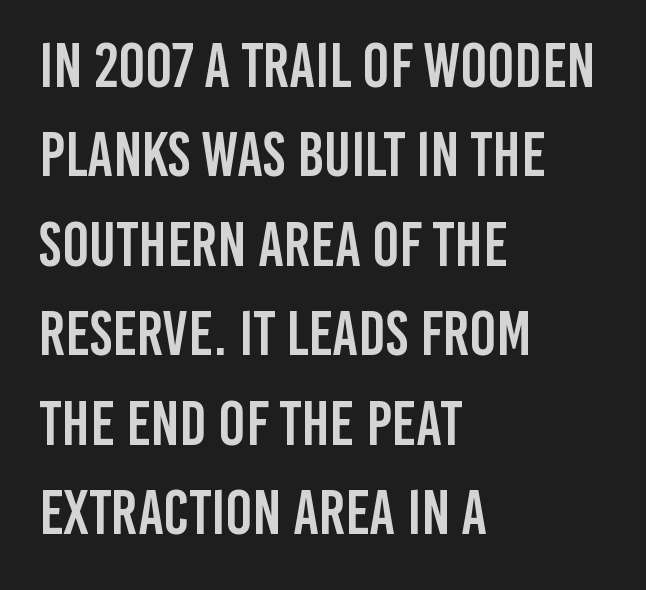
The face used here is proportionally spaced, like ordinary book or web type. These lines sit exactly where default settings would place them. A typesetter would mark this as roman, not italic. Nothing sits at the stroke ends, so this counts as sans-serif. You could call the tracking neutral — neither tight nor loose.
